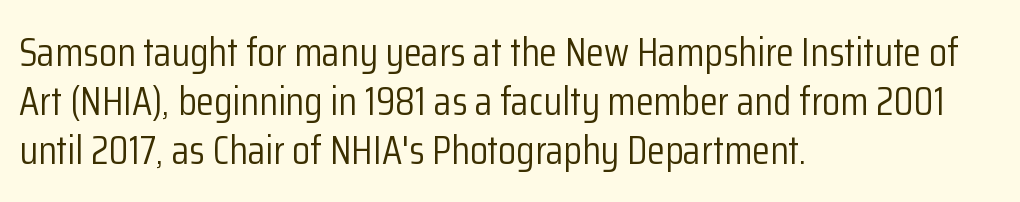
{"serif": "no", "italic": "no", "bold": "no", "weight": "light", "width": "condensed", "stroke_contrast": "low", "x_height": "medium", "monospaced": "no", "underline": "no", "align": "left", "line_spacing_ratio": 1.2, "letter_spacing": "normal", "letter_spacing_em": 0.0, "glyph_px": 41}
